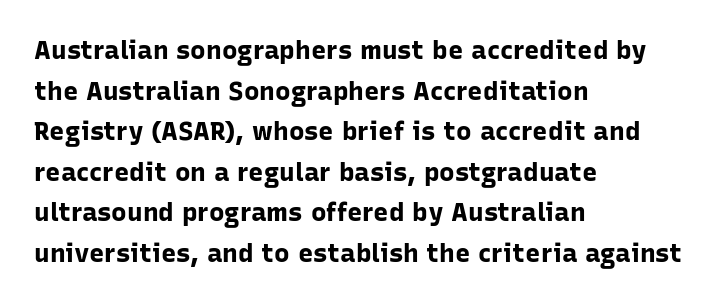
The image shows 26 px bold type, upright; set left-aligned, normal line spacing (1.56x), normal letter spacing, not underlined.
